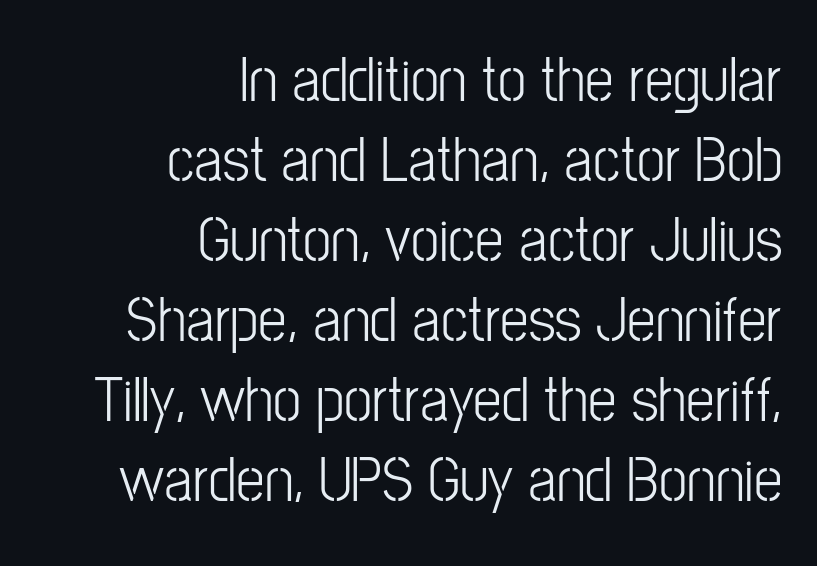
The image shows 64 px light, condensed sans-serif type, upright; set right-aligned, normal line spacing (1.25x), normal letter spacing, not underlined; low stroke contrast and a medium x-height.
